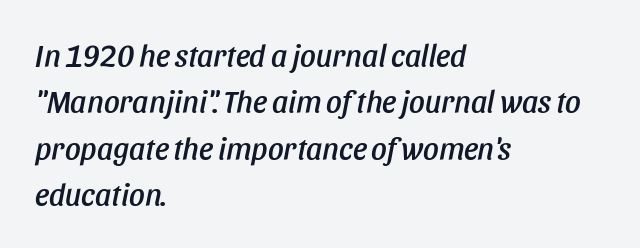
The image shows 31 px condensed type, italic (leaning right); set left-aligned, normal line spacing (1.5x), normal letter spacing, not underlined; low stroke contrast and a large x-height.
